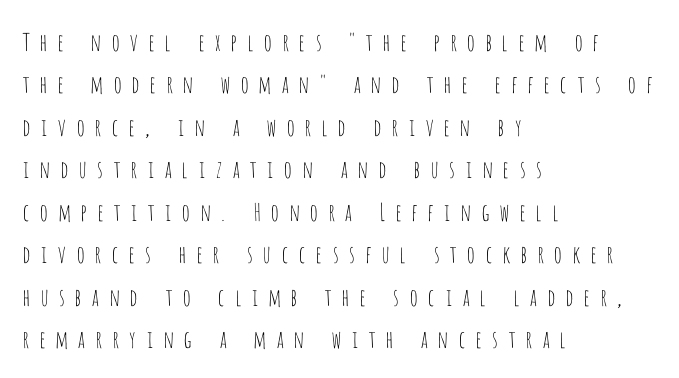
{"italic": "no", "bold": "no", "underline": "no", "align": "left", "line_spacing_ratio": 1.77, "letter_spacing": "wide", "letter_spacing_em": 0.37, "glyph_px": 24}
